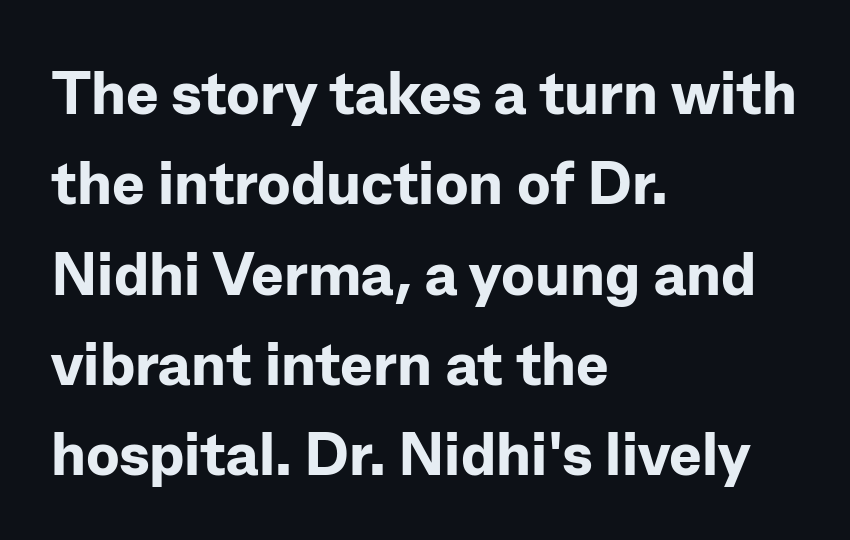
Do the characters align in a grid? No, the font is proportional. Layout note: lines flush left. Words appear dense and cohesive because spacing is normal. As a designer I'd log this as weight 700, bold. Leading: standard.
